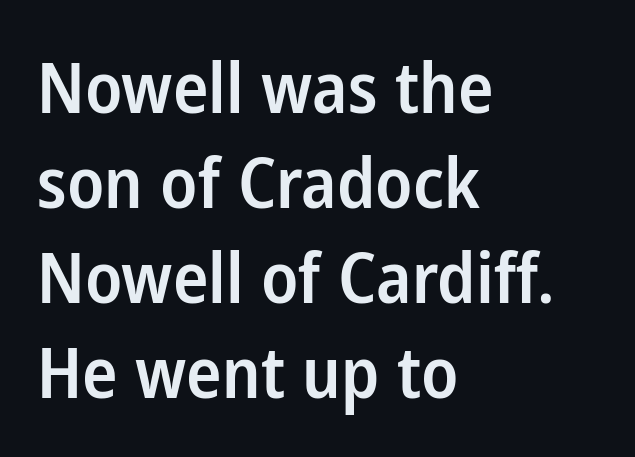
The image shows 71 px semibold, condensed sans-serif type, upright; set left-aligned, normal line spacing (1.34x), normal letter spacing, not underlined; low stroke contrast and a medium x-height.
